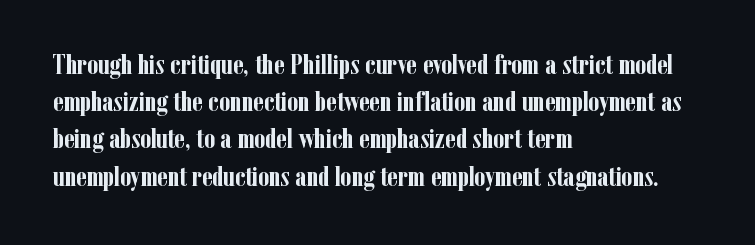
The typography opts for an upright posture over an oblique one. Stroke terminals: seriffed. The paragraph has a hard left edge and a soft right edge. Glance below the letters and you will spot only blank space. The block of text has a typical density, with ordinary space between rows. Typographic density is high because the face is bold.
